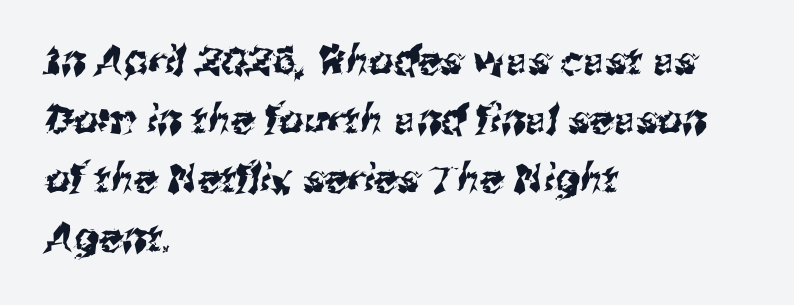
The foot of each line stays bare and open. Casual observation: everything's shoved over to the left. Spacing between characters is what you'd get straight out of the box. In terms of leading, this rendering sits right in the middle. Each letter keeps its own natural width here, so spacing adapts to shape. The typeface chosen for these lines omits serifs.
